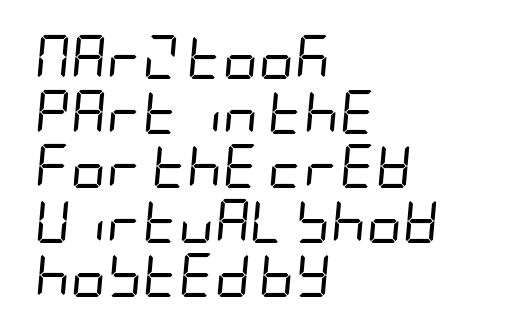
The image shows 44 px regular-weight, condensed type, italic (leaning right); set left-aligned, line spacing 1.24x, normal letter spacing, not underlined; low stroke contrast and a large x-height.
